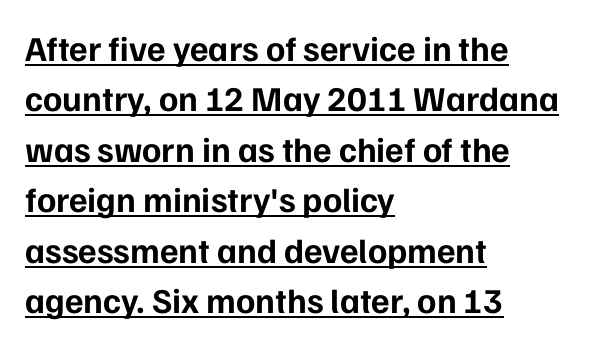
{"serif": "no", "italic": "no", "bold": "yes", "weight": "bold", "width": "normal", "stroke_contrast": "low", "x_height": "medium", "monospaced": "no", "underline": "yes", "align": "left", "line_spacing": "normal", "line_spacing_ratio": 1.44, "letter_spacing": "normal", "letter_spacing_em": 0.0, "glyph_px": 35}
